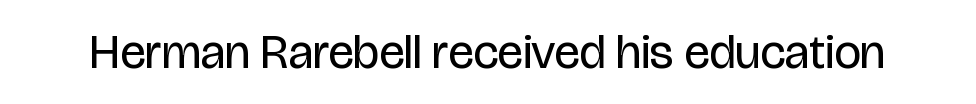
{"serif": "no", "italic": "no", "bold": "no", "weight": "regular", "width": "condensed", "stroke_contrast": "low", "x_height": "large", "monospaced": "no", "underline": "no", "letter_spacing": "normal", "letter_spacing_em": 0.0, "glyph_px": 48}
